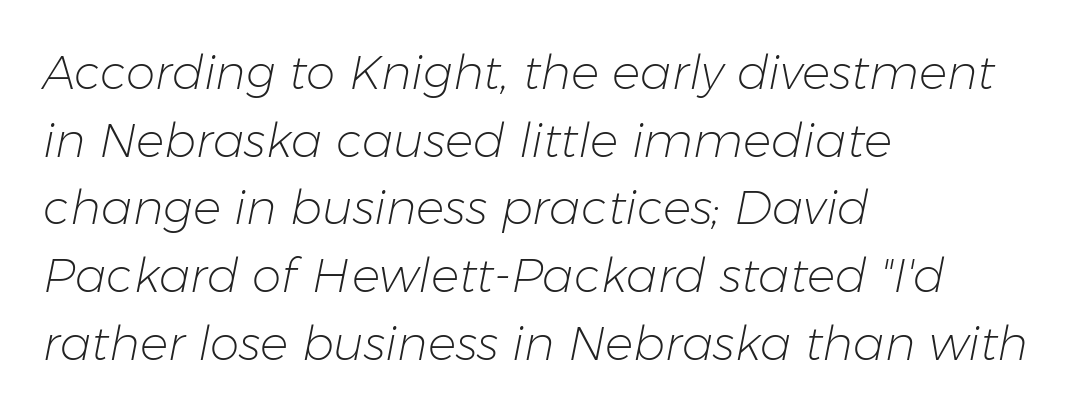
Q: Is the text bold? A: No.
Q: Is the text italic (slanted)? A: Yes, it leans right by about 11 degrees.
Q: Is the text underlined? A: No.
Q: How is the paragraph aligned? A: Left-aligned.
Q: Is the spacing between letters normal or unusually wide? A: Normal.
Q: Is the spacing between lines tight, normal or loose? A: Normal.
Q: Width (condensed, normal, or wide)? A: Normal.
Q: Stroke contrast? A: Low.
Q: x-height? A: Medium.
Q: Monospaced? A: No.
